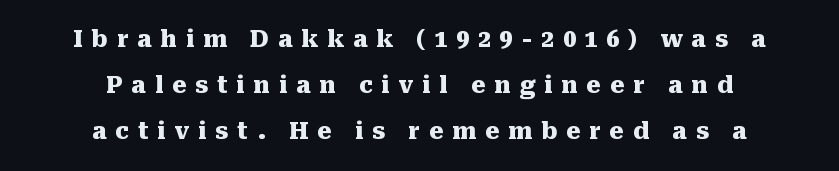
The image shows 23 px bold type, upright; set centered, loose line spacing (2.01x), unusually wide letter spacing (+0.38 em), not underlined.
